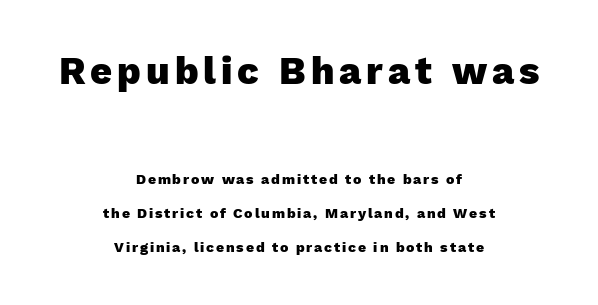
The image shows 38 px heavy sans-serif type, upright; set centered, loose line spacing (2.42x), not underlined; the first (top) block is 2.71x larger; low stroke contrast and a medium x-height.
